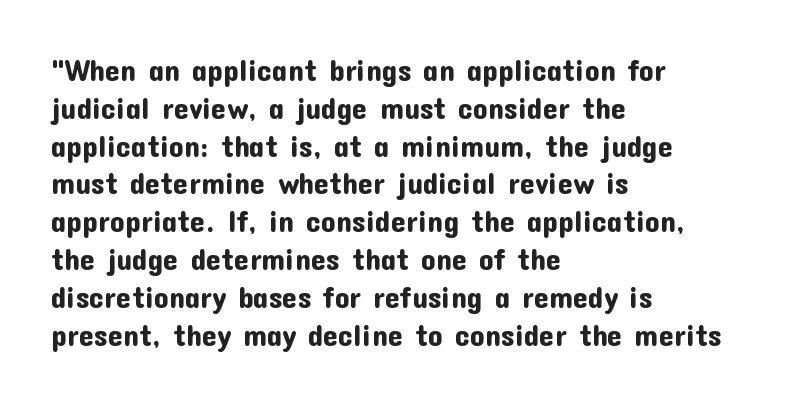
The image shows 30 px sans-serif type, upright; set left-aligned, normal line spacing (1.26x), normal letter spacing, not underlined; low stroke contrast and a medium x-height.
